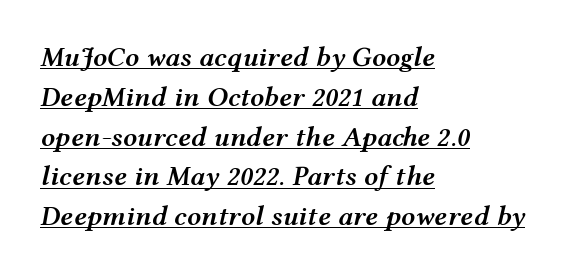
Q: Is the text bold? A: Semi-bold.
Q: Is the text italic (slanted)? A: Yes, it leans right by about 12 degrees.
Q: Is the text underlined? A: Yes.
Q: How is the paragraph aligned? A: Left-aligned.
Q: Is the spacing between letters normal or unusually wide? A: Normal.
Q: Is the spacing between lines tight, normal or loose? A: Normal.
Q: Width (condensed, normal, or wide)? A: Wide.
Q: Stroke contrast? A: Medium.
Q: x-height? A: Medium.
Q: Monospaced? A: No.
